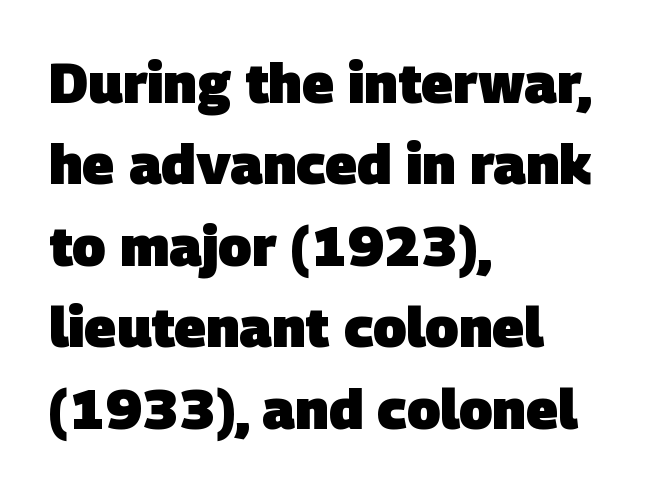
Quick note: underline off. Summary of weight: heavy, a full bold. The paragraph shown leans on its left margin. You could not count columns in this text — the font is proportionally spaced. Spacing between characters is what you'd get straight out of the box. This sample keeps an unexceptional amount of space between lines.
